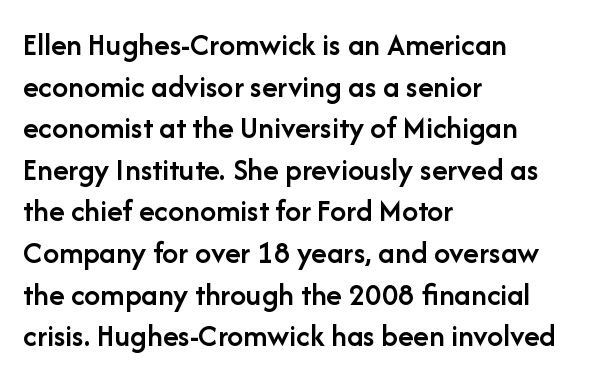
Each letter keeps its own natural width here, so spacing adapts to shape. The block of text has a typical density, with ordinary space between rows. Inter-character spacing is left at the font's built-in metrics. Emphasis by weight is partial: semibold. You can tell from the bare stems that sans-serif type was used. Is there any slant? The stems are plumb.
